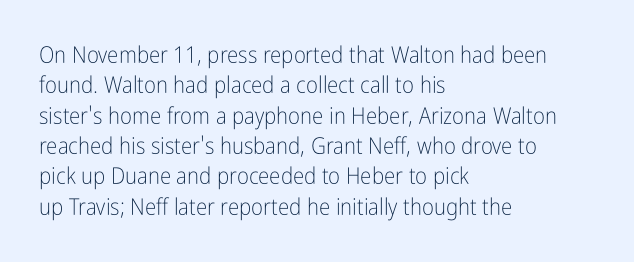
Q: Is the text bold? A: No.
Q: Is the text italic (slanted)? A: No, it is upright.
Q: Is the text underlined? A: No.
Q: How is the paragraph aligned? A: Left-aligned.
Q: Is the spacing between letters normal or unusually wide? A: Normal.
Q: Is the spacing between lines tight, normal or loose? A: Normal.
